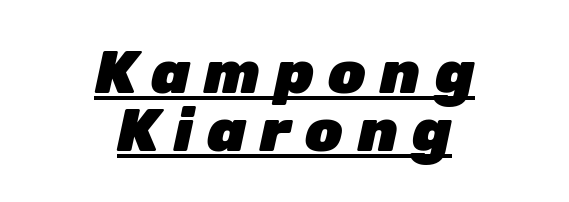
Notice how the passage keeps no hard edge, just a central spine. Note the varied advance widths — an 'i' is clearly narrower than an 'm'. Yep, that's italic — everything's leaning. Short note: letters widely spaced. Whoever set this chose condensed vertical rhythm over breathing room. Caption: lettering with a line underneath.
